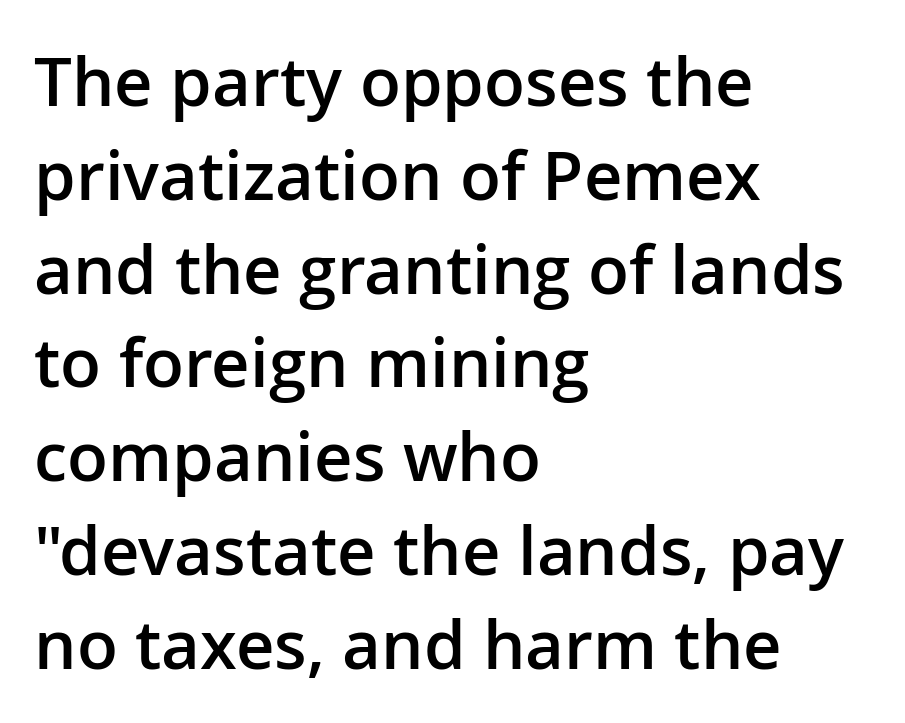
{"serif": "no", "italic": "no", "bold": "semi", "weight": "semibold", "width": "normal", "stroke_contrast": "low", "x_height": "medium", "monospaced": "no", "underline": "no", "align": "left", "line_spacing": "normal", "line_spacing_ratio": 1.4, "letter_spacing": "normal", "letter_spacing_em": 0.0, "glyph_px": 67}
